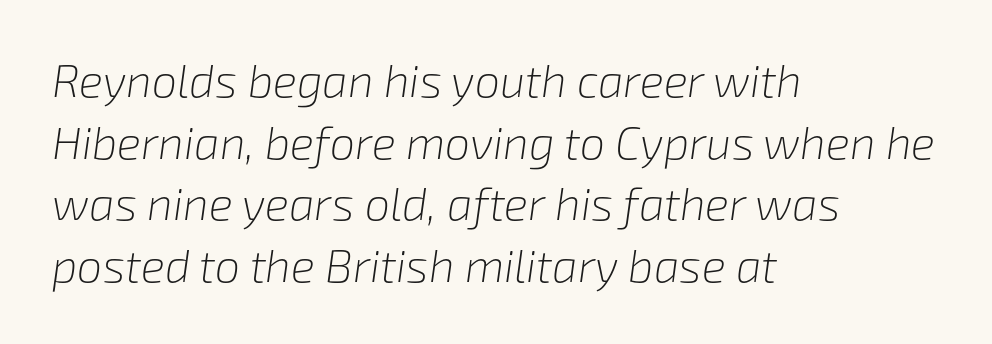
The image shows 45 px light type, italic (leaning right); set left-aligned, normal line spacing (1.37x), normal letter spacing, not underlined; low stroke contrast and a medium x-height.
